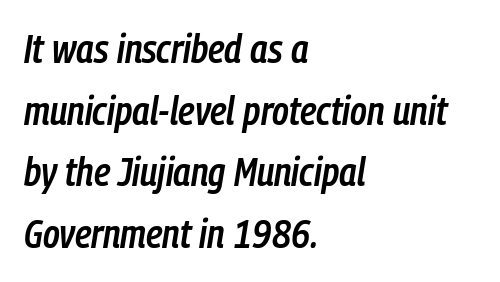
Q: Is the text bold? A: Semi-bold.
Q: Is the text italic (slanted)? A: Yes, it leans right by about 9 degrees.
Q: Is the text underlined? A: No.
Q: How is the paragraph aligned? A: Left-aligned.
Q: Is the spacing between letters normal or unusually wide? A: Normal.
Q: Is the spacing between lines tight, normal or loose? A: Normal.
Q: Width (condensed, normal, or wide)? A: Condensed.
Q: Stroke contrast? A: Low.
Q: x-height? A: Medium.
Q: Monospaced? A: No.
